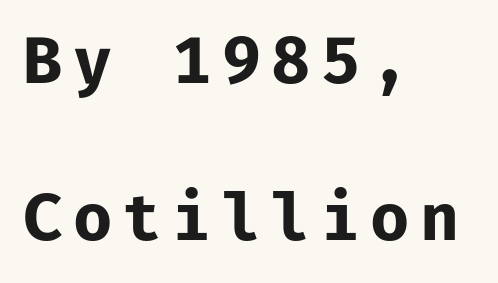
Monospaced: the letters line up in strict vertical columns. Typographic density is high because the face is bold. Bare-footed words on every line. Nope, not italic — everything's standing straight. Short and long lines alike share a common starting point at left. The designer went with a sans here, leaving each stem footless.
